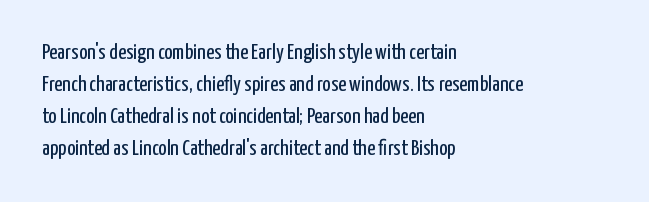
Q: Is the text bold? A: No.
Q: Is the text italic (slanted)? A: No, it is upright.
Q: Is the text underlined? A: No.
Q: How is the paragraph aligned? A: Left-aligned.
Q: Is the spacing between letters normal or unusually wide? A: Normal.
Q: Is the spacing between lines tight, normal or loose? A: Normal.
